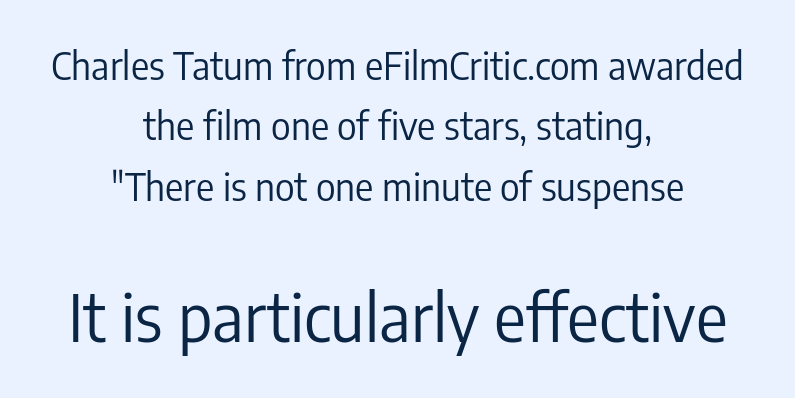
The image shows 66 px regular-weight, condensed sans-serif type, upright; set centered, normal line spacing (1.59x), normal letter spacing, not underlined; the second (bottom) block is 1.74x larger; low stroke contrast and a medium x-height.
